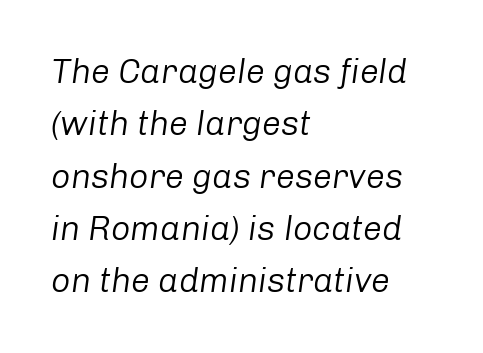
{"italic": "yes", "lean": "right", "slant_degrees": 8, "bold": "no", "weight": "regular", "width": "normal", "stroke_contrast": "low", "x_height": "medium", "monospaced": "no", "underline": "no", "align": "left", "line_spacing": "normal", "line_spacing_ratio": 1.54, "letter_spacing": "normal", "letter_spacing_em": 0.0, "glyph_px": 34}
